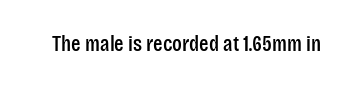
Q: Is the text italic (slanted)? A: No, it is upright.
Q: Is the text underlined? A: No.
Q: Is the spacing between letters normal or unusually wide? A: Normal.
